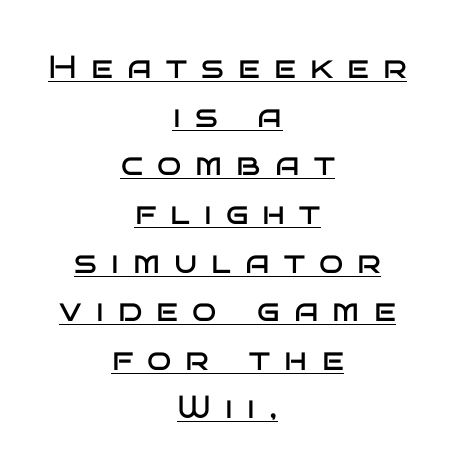
The image shows 32 px regular-weight, wide sans-serif type, upright; set centered, normal line spacing (1.52x), unusually wide letter spacing (+0.44 em), underlined; low stroke contrast and a large x-height.
